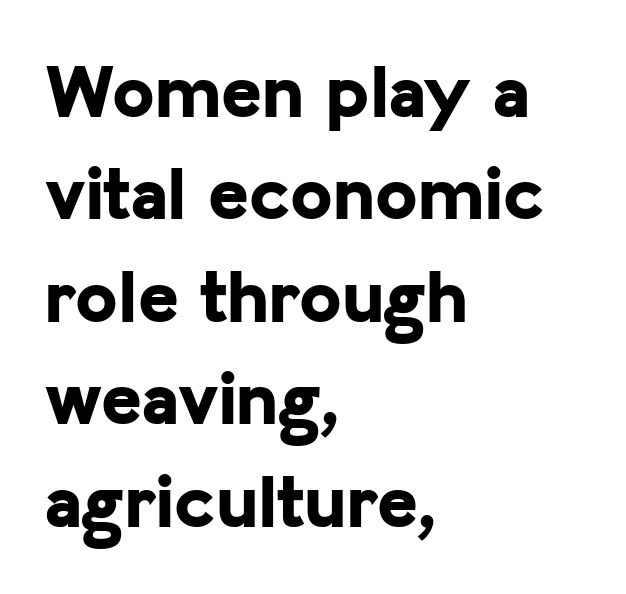
Looks like regular typesetting: each glyph gets only the width it needs. Ordinary non-slanted type is in use. Regarding leading, the lines here are spaced in the standard way. The strip under each line holds only bare page.
